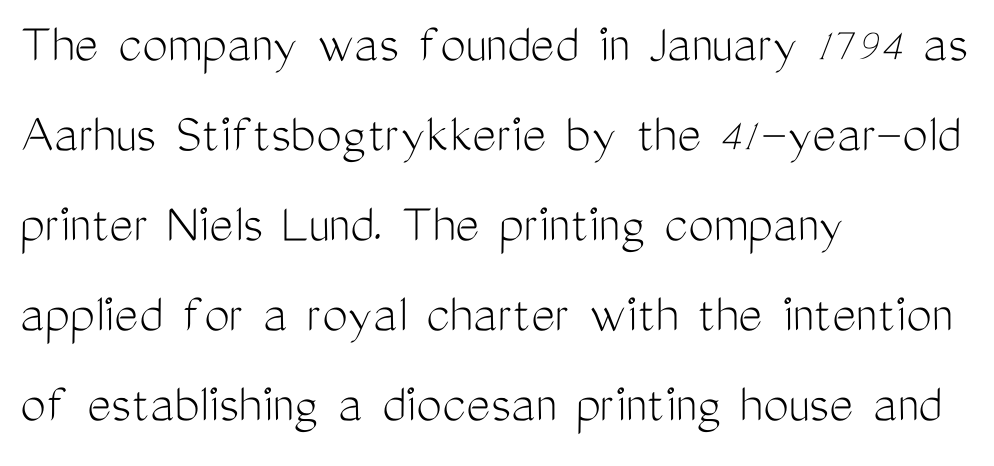
In terms of leading, this rendering sits right in the middle. Each letter's strokes conclude bluntly, with no projecting serifs. Compared with a centered layout, this one pins lines to the left instead. Between one letter and the next there's only the usual sliver of space.
